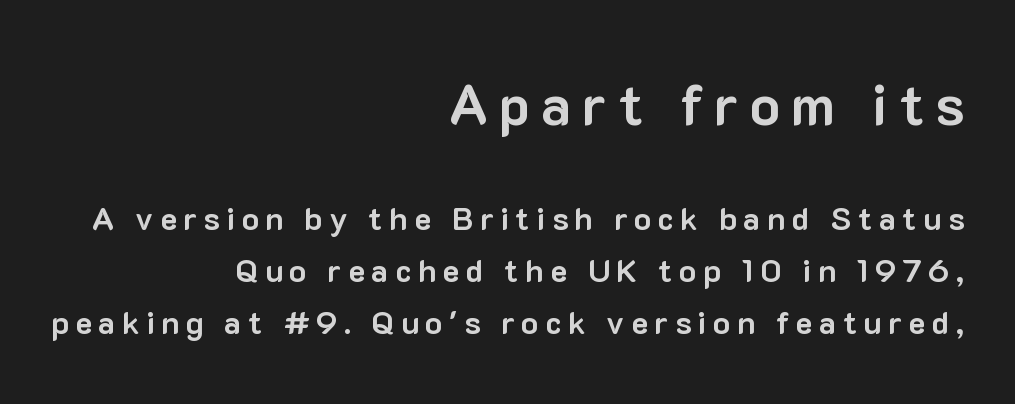
{"serif": "no", "italic": "no", "bold": "yes", "weight": "bold", "width": "normal", "stroke_contrast": "low", "x_height": "medium", "monospaced": "no", "underline": "no", "align": "right", "line_spacing": "normal", "line_spacing_ratio": 1.63, "letter_spacing": "wide", "letter_spacing_em": 0.2, "larger_block": "first", "size_ratio": 1.75, "glyph_px": 56}
